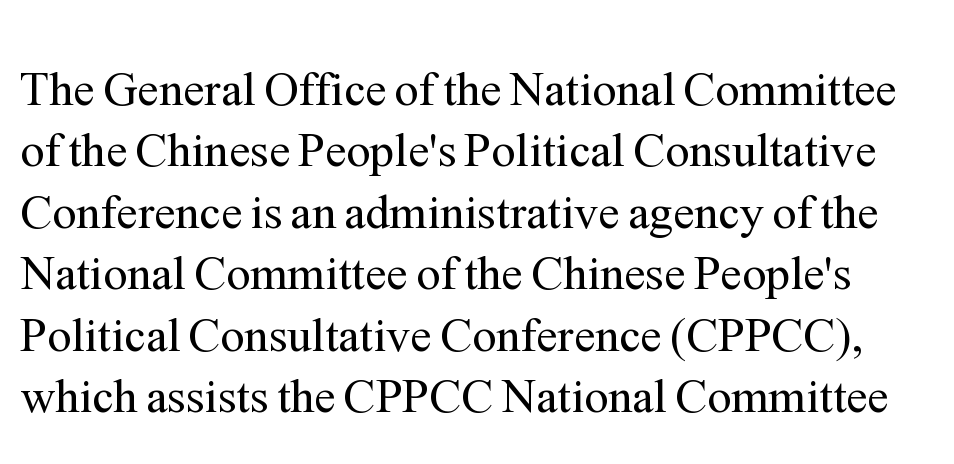
The line-height multiplier appears to be the usual default. Is the letter spacing exaggerated? No — it looks like the ordinary default. Vertical stems look standard width or narrower in stroke. The specimen reads as upright at a glance. Only glyphs here, with clear space below each row. The letters advance in unequal steps, a hallmark of proportional type.
